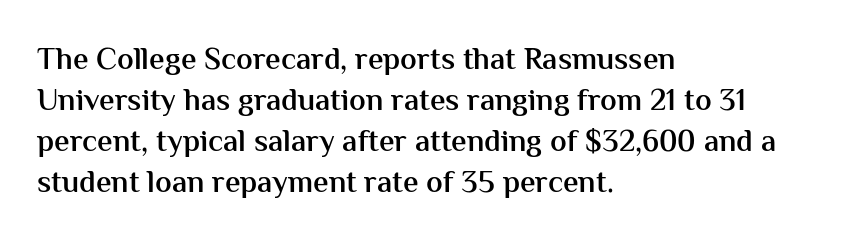
{"serif": "no", "italic": "no", "bold": "semi", "weight": "semibold", "width": "normal", "stroke_contrast": "medium", "x_height": "medium", "monospaced": "no", "underline": "no", "align": "left", "line_spacing": "normal", "line_spacing_ratio": 1.32, "letter_spacing": "normal", "letter_spacing_em": 0.0, "glyph_px": 31}
